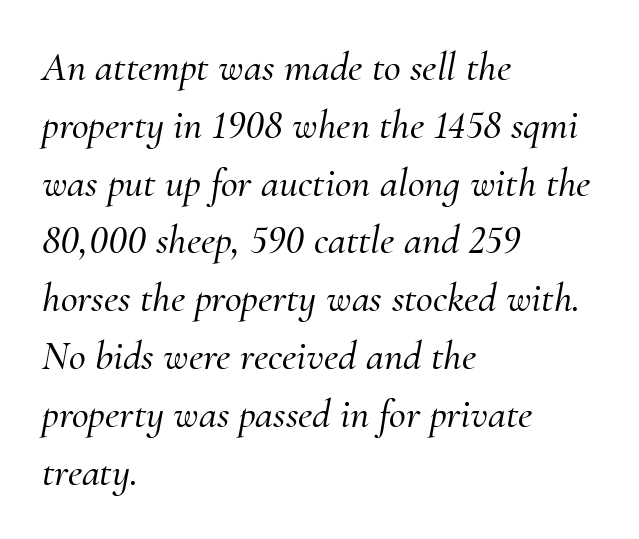
{"serif": "yes", "italic": "yes", "lean": "right", "slant_degrees": 10, "width": "normal", "stroke_contrast": "medium", "x_height": "small", "monospaced": "no", "underline": "no", "align": "left", "line_spacing": "normal", "line_spacing_ratio": 1.41, "letter_spacing": "normal", "letter_spacing_em": 0.0, "glyph_px": 41}
